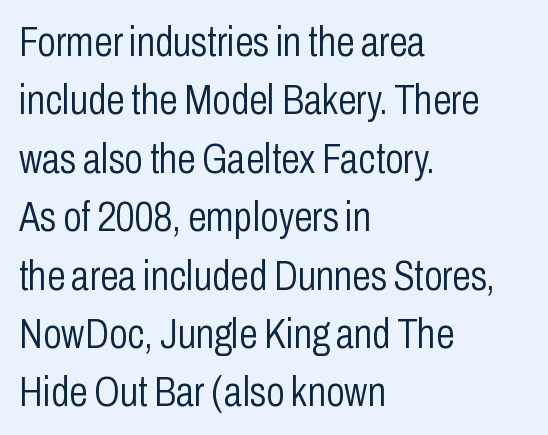
{"serif": "no", "italic": "no", "bold": "no", "weight": "light", "width": "condensed", "stroke_contrast": "low", "x_height": "medium", "monospaced": "no", "underline": "no", "align": "left", "line_spacing": "normal", "line_spacing_ratio": 1.39, "letter_spacing": "normal", "letter_spacing_em": 0.0, "glyph_px": 42}
